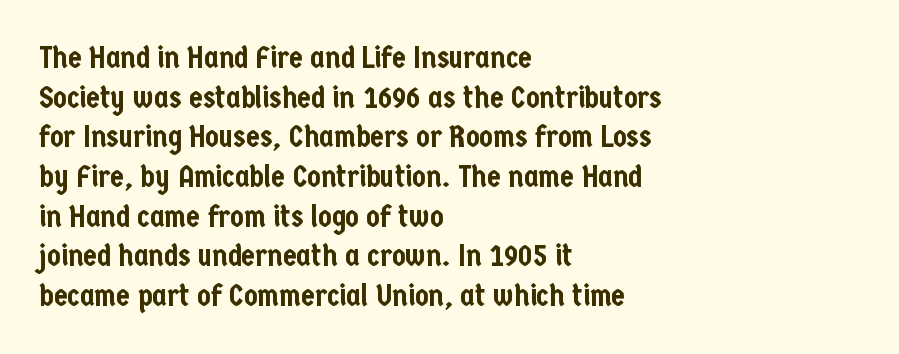
A typesetter would call this leading conventional body-copy spacing. This rendering features lettering with no underline. The face used here is proportionally spaced, like ordinary book or web type. The font family rendered here belongs to the sans-serif group. The rag falls on the right side of this text block. Tracking value appears to be zero — textbook default spacing.
